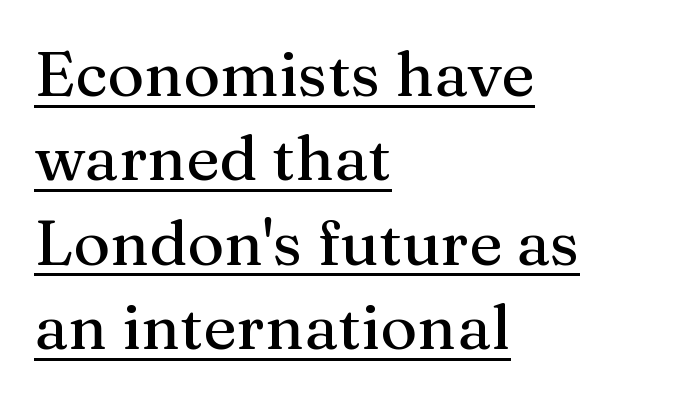
Q: Is the text italic (slanted)? A: No, it is upright.
Q: Is the typeface a serif or a sans-serif typeface? A: Serif.
Q: Is the text underlined? A: Yes.
Q: How is the paragraph aligned? A: Left-aligned.
Q: Is the spacing between letters normal or unusually wide? A: Normal.
Q: Is the spacing between lines tight, normal or loose? A: Normal.
Q: Width (condensed, normal, or wide)? A: Normal.
Q: Stroke contrast? A: Medium.
Q: x-height? A: Medium.
Q: Monospaced? A: No.
